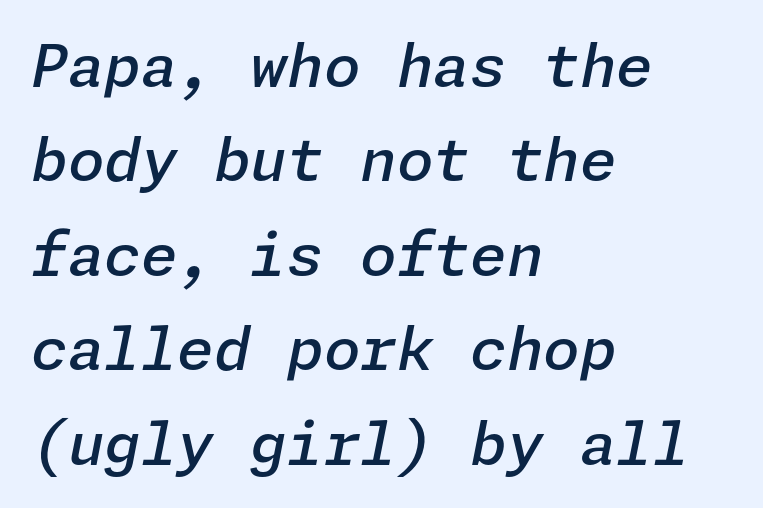
{"italic": "yes", "lean": "right", "slant_degrees": 11, "bold": "semi", "weight": "semibold", "width": "normal", "stroke_contrast": "low", "x_height": "medium", "underline": "no", "align": "left", "line_spacing": "normal", "line_spacing_ratio": 1.6, "letter_spacing": "normal", "letter_spacing_em": 0.0, "glyph_px": 59}
